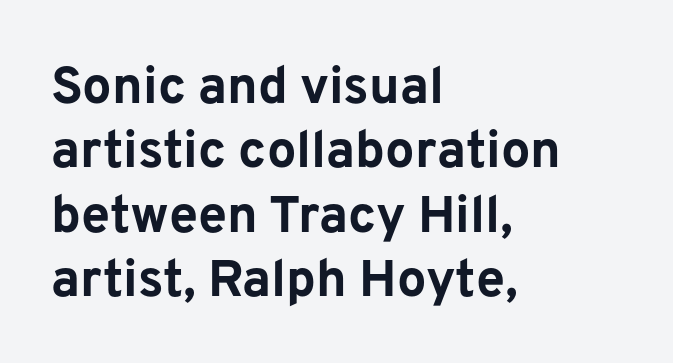
The image shows 52 px bold sans-serif type, upright; set left-aligned, line spacing 1.24x, normal letter spacing, not underlined; low stroke contrast and a medium x-height.
